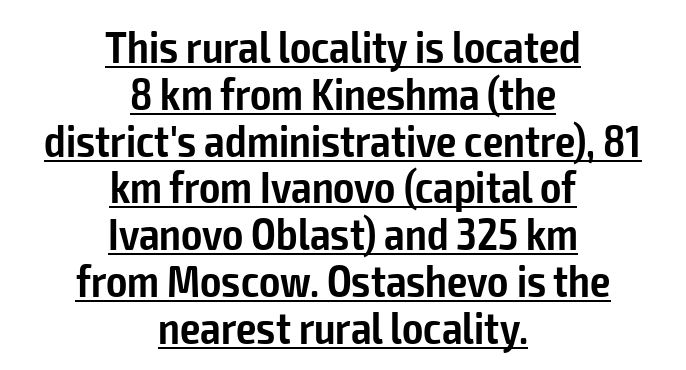
The image shows 45 px semibold, condensed sans-serif type, upright; set centered, tight line spacing (1.04x), normal letter spacing, underlined; low stroke contrast and a medium x-height.
